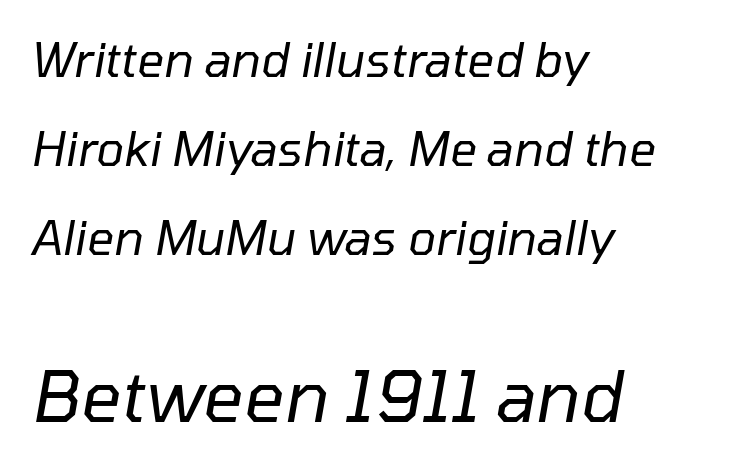
Q: Is the text bold? A: No.
Q: Is the text italic (slanted)? A: Yes, it leans right by about 10 degrees.
Q: Is the text underlined? A: No.
Q: How is the paragraph aligned? A: Left-aligned.
Q: Is the spacing between letters normal or unusually wide? A: Normal.
Q: Which block of text is set in a larger size, the first (top) or the second (bottom)? A: The second (bottom) one.
Q: Width (condensed, normal, or wide)? A: Normal.
Q: Stroke contrast? A: Low.
Q: x-height? A: Medium.
Q: Monospaced? A: No.
